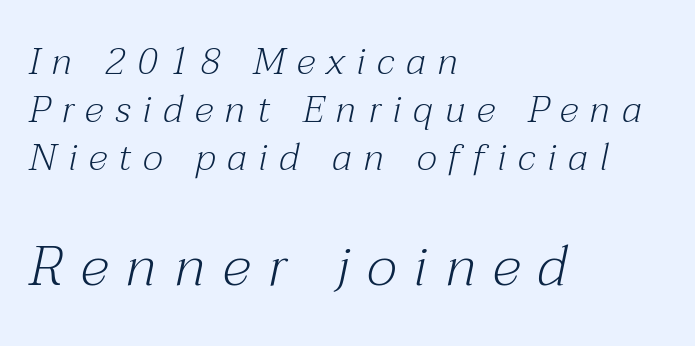
Nothing heavy about these letters — not bold at all. Inter-character spacing is expanded well beyond the font's built-in metrics. A typesetter would call this proportional, since set widths differ per character. Small over large — that's the arrangement of the two blocks here.
